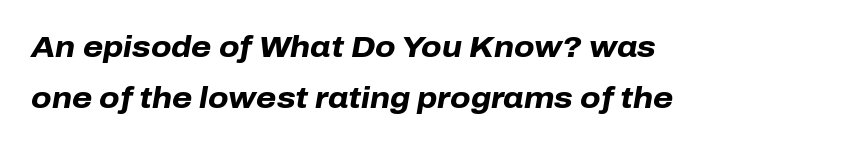
Q: Is the text bold? A: Yes.
Q: Is the text italic (slanted)? A: Yes, it leans right by about 10 degrees.
Q: Is the text underlined? A: No.
Q: How is the paragraph aligned? A: Left-aligned.
Q: Is the spacing between letters normal or unusually wide? A: Normal.
Q: Width (condensed, normal, or wide)? A: Normal.
Q: Stroke contrast? A: Low.
Q: x-height? A: Medium.
Q: Monospaced? A: No.
